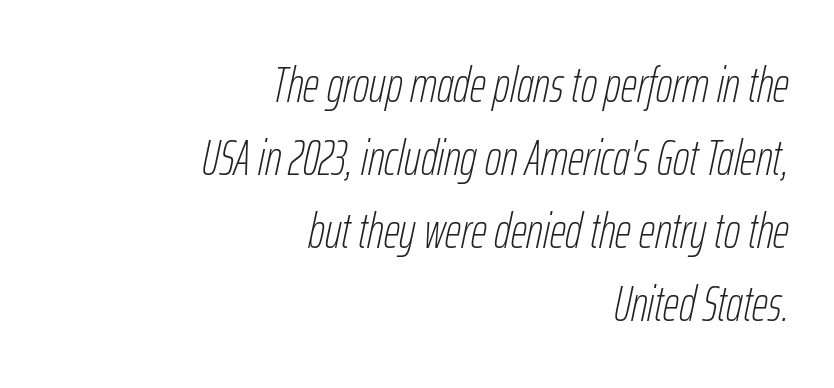
Q: Is the text bold? A: No.
Q: Is the text italic (slanted)? A: Yes, it leans right by about 12 degrees.
Q: Is the text underlined? A: No.
Q: How is the paragraph aligned? A: Right-aligned.
Q: Is the spacing between letters normal or unusually wide? A: Normal.
Q: Is the spacing between lines tight, normal or loose? A: Normal.
Q: Width (condensed, normal, or wide)? A: Condensed.
Q: Stroke contrast? A: Low.
Q: x-height? A: Medium.
Q: Monospaced? A: No.
